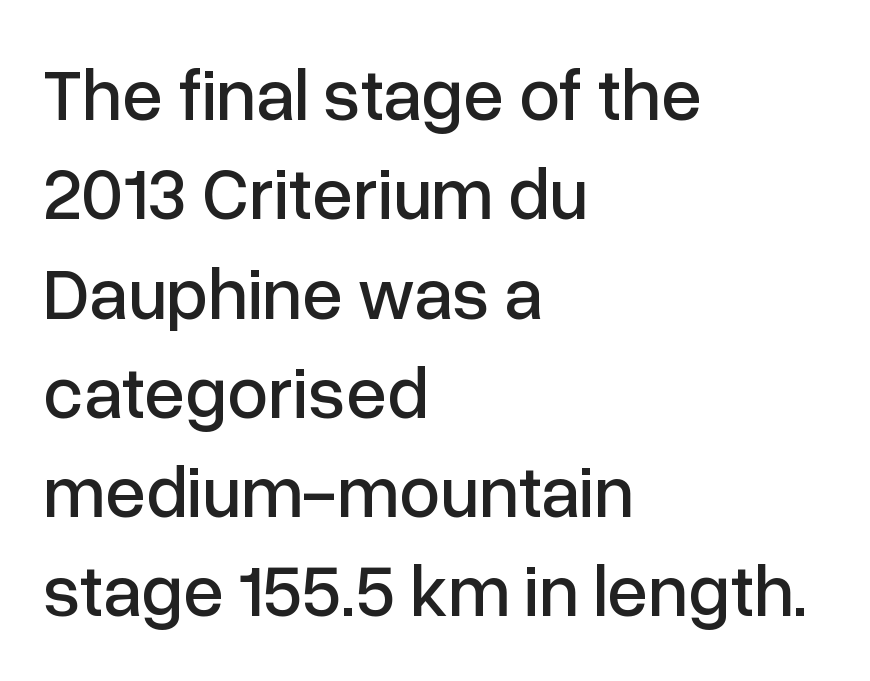
Q: Is the text italic (slanted)? A: No, it is upright.
Q: Is the typeface a serif or a sans-serif typeface? A: Sans-serif.
Q: Is the text underlined? A: No.
Q: How is the paragraph aligned? A: Left-aligned.
Q: Is the spacing between letters normal or unusually wide? A: Normal.
Q: Is the spacing between lines tight, normal or loose? A: Normal.
Q: Width (condensed, normal, or wide)? A: Normal.
Q: Stroke contrast? A: Low.
Q: x-height? A: Medium.
Q: Monospaced? A: No.
